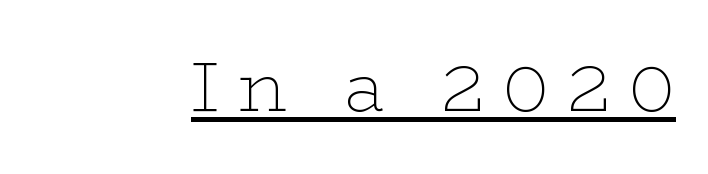
Q: Is the text bold? A: No.
Q: Is the text italic (slanted)? A: No, it is upright.
Q: Is the typeface a serif or a sans-serif typeface? A: Serif.
Q: Is the text underlined? A: Yes.
Q: Is the spacing between letters normal or unusually wide? A: Unusually wide.
Q: Width (condensed, normal, or wide)? A: Wide.
Q: Stroke contrast? A: Low.
Q: x-height? A: Medium.
Q: Monospaced? A: No.
